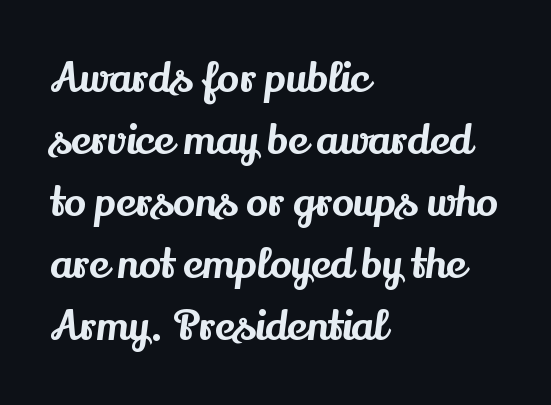
Q: Is the text italic (slanted)? A: Yes.
Q: Is the typeface a serif or a sans-serif typeface? A: Serif.
Q: Is the text underlined? A: No.
Q: How is the paragraph aligned? A: Left-aligned.
Q: Is the spacing between letters normal or unusually wide? A: Normal.
Q: Is the spacing between lines tight, normal or loose? A: Normal.
Q: Width (condensed, normal, or wide)? A: Normal.
Q: Stroke contrast? A: Medium.
Q: x-height? A: Small.
Q: Monospaced? A: No.
